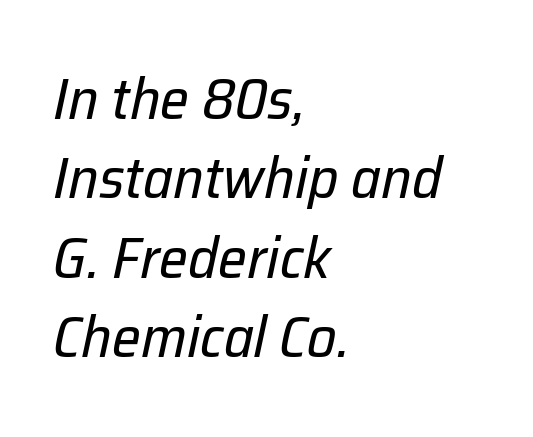
The rendering anchors every line to the left-hand side. The cut favours lightness, reaching ordinary text weight at its darkest. Compared with typical body copy, the letter spacing here is the same. The axis of the letterforms is tilted away from vertical. Spacing verdict: proportional, widths tailored to each character.
